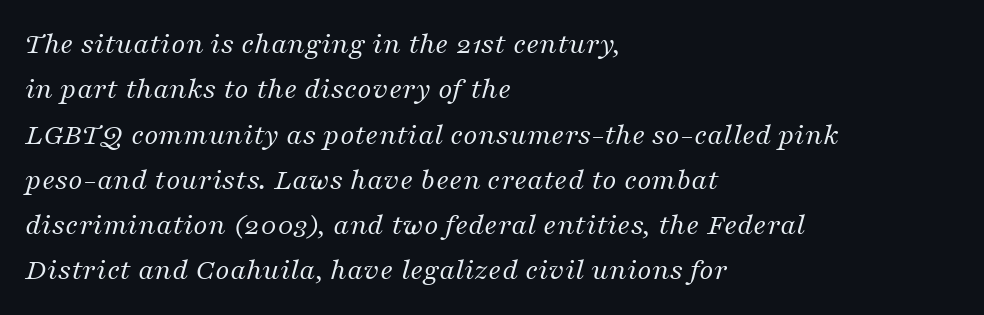
Compared with typical paragraphs, the rows here are spaced about the same. The face used here has a pronounced slope to its letters. What kind of face is this? One with serifs. Has an underline been added? It has not. This sample has the flowing, uneven cadence of proportional lettering. There is no visible air inserted between adjacent glyphs.
